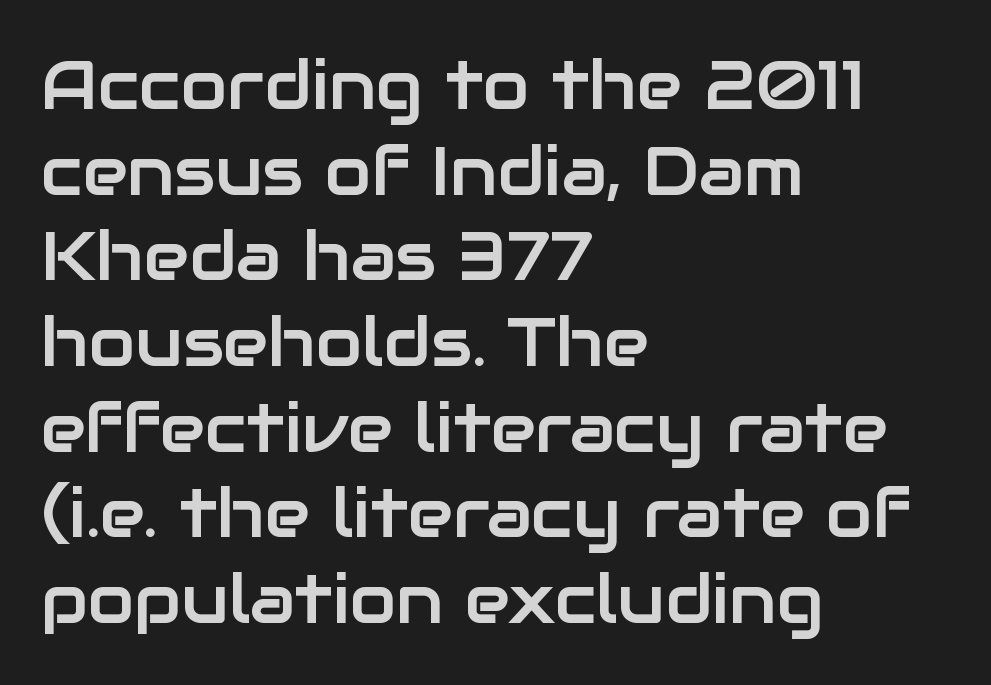
{"serif": "no", "italic": "no", "width": "normal", "stroke_contrast": "low", "x_height": "medium", "monospaced": "no", "underline": "no", "align": "left", "line_spacing": "normal", "line_spacing_ratio": 1.26, "letter_spacing": "normal", "letter_spacing_em": 0.0, "glyph_px": 68}
